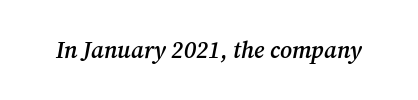
Q: Is the text bold? A: Semi-bold.
Q: Is the text italic (slanted)? A: Yes, it leans right by about 12 degrees.
Q: Is the text underlined? A: No.
Q: Is the spacing between letters normal or unusually wide? A: Normal.
